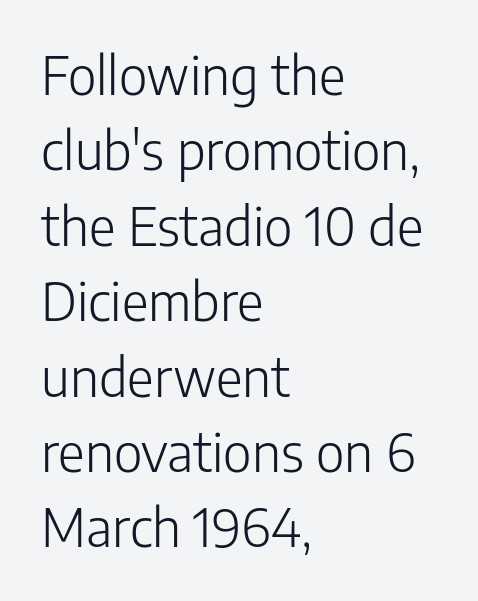
Has an underline been added? It has not. Is there much room between lines? A standard amount, neither cramped nor airy. Here the glyphs are tracked normally, forming tight word shapes. A student would call this left alignment; a typographer would say flush left, rag right. Notice how the stems are strictly vertical — no italics here.
